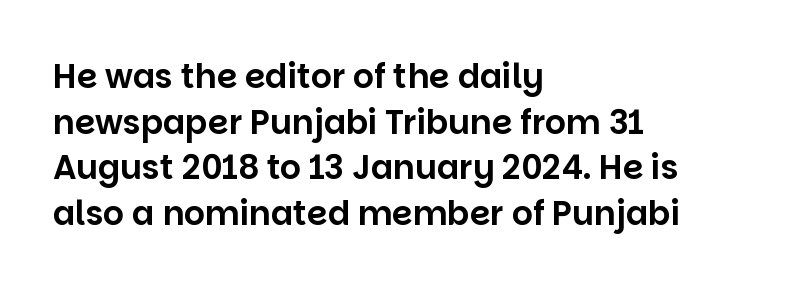
Q: Is the text italic (slanted)? A: No, it is upright.
Q: Is the typeface a serif or a sans-serif typeface? A: Sans-serif.
Q: Is the text underlined? A: No.
Q: How is the paragraph aligned? A: Left-aligned.
Q: Is the spacing between letters normal or unusually wide? A: Normal.
Q: Is the spacing between lines tight, normal or loose? A: Normal.
Q: Width (condensed, normal, or wide)? A: Normal.
Q: Stroke contrast? A: Low.
Q: x-height? A: Large.
Q: Monospaced? A: No.
